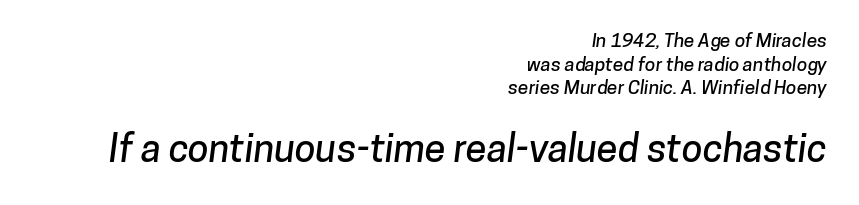
{"serif": "no", "width": "normal", "stroke_contrast": "low", "x_height": "medium", "monospaced": "no", "underline": "no", "align": "right", "line_spacing_ratio": 1.24, "letter_spacing": "normal", "letter_spacing_em": 0.0, "larger_block": "second", "size_ratio": 2.0, "glyph_px": 38}
